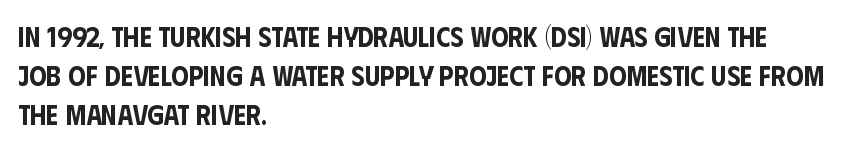
Q: Is the text italic (slanted)? A: No, it is upright.
Q: Is the typeface a serif or a sans-serif typeface? A: Sans-serif.
Q: Is the text underlined? A: No.
Q: How is the paragraph aligned? A: Left-aligned.
Q: Is the spacing between letters normal or unusually wide? A: Normal.
Q: Is the spacing between lines tight, normal or loose? A: Normal.
Q: Width (condensed, normal, or wide)? A: Condensed.
Q: Stroke contrast? A: Low.
Q: x-height? A: Large.
Q: Monospaced? A: No.
